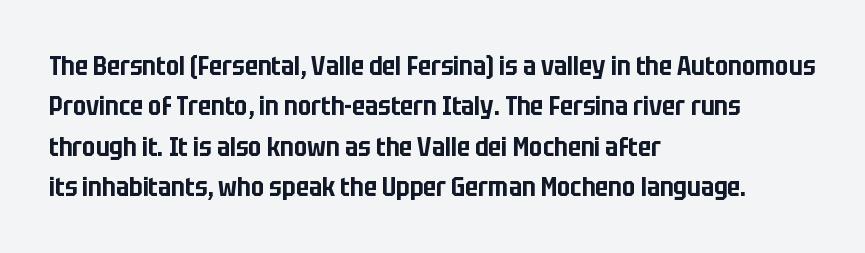
{"italic": "no", "underline": "no", "align": "left", "line_spacing": "normal", "line_spacing_ratio": 1.55, "letter_spacing": "normal", "letter_spacing_em": 0.0, "glyph_px": 26}
